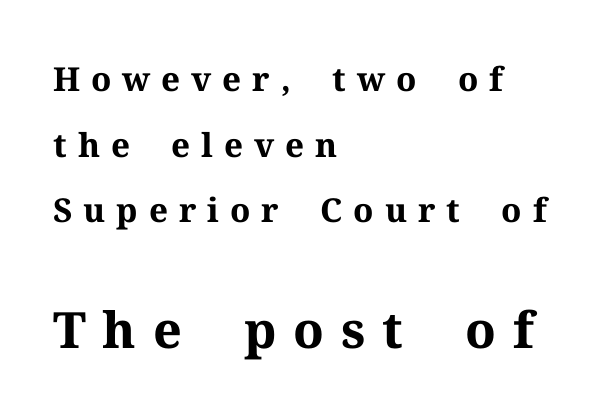
Is the block centered? No — it sits flush against the left margin. A serif font was chosen for this passage. You could only call the tracking loose — the letters float apart. The rendering enlarges the type as you move from the upper chunk to the lower.
